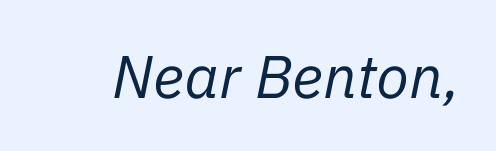
Q: Is the text bold? A: No.
Q: Is the text italic (slanted)? A: Yes, it leans right by about 11 degrees.
Q: Is the text underlined? A: No.
Q: Is the spacing between letters normal or unusually wide? A: Normal.
Q: Width (condensed, normal, or wide)? A: Normal.
Q: Stroke contrast? A: Low.
Q: x-height? A: Medium.
Q: Monospaced? A: No.
